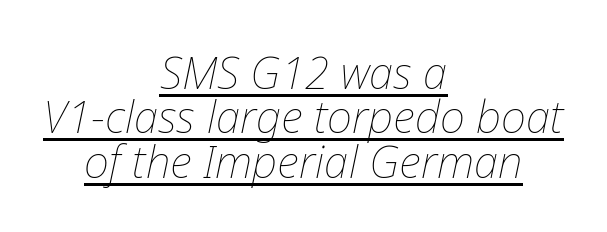
Q: Is the text bold? A: No.
Q: Is the text italic (slanted)? A: Yes, it leans right by about 12 degrees.
Q: Is the text underlined? A: Yes.
Q: How is the paragraph aligned? A: Centered.
Q: Is the spacing between letters normal or unusually wide? A: Normal.
Q: Is the spacing between lines tight, normal or loose? A: Tight.
Q: Width (condensed, normal, or wide)? A: Normal.
Q: Stroke contrast? A: Low.
Q: x-height? A: Medium.
Q: Monospaced? A: No.
